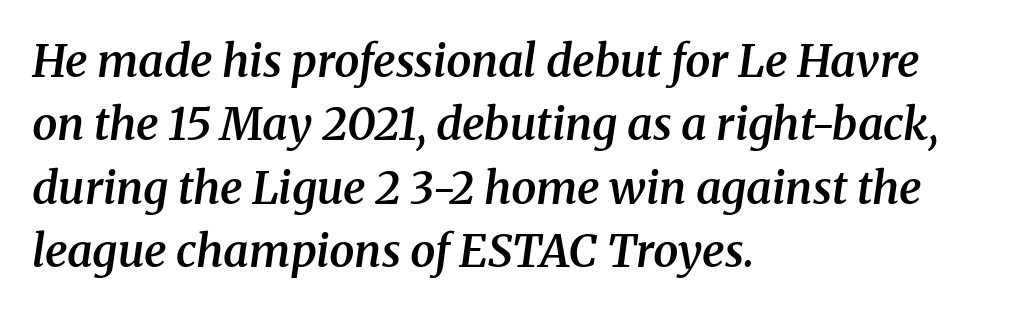
The image shows 45 px semibold serif type, italic (leaning right); set left-aligned, normal line spacing (1.41x), normal letter spacing, not underlined; medium stroke contrast and a medium x-height.
